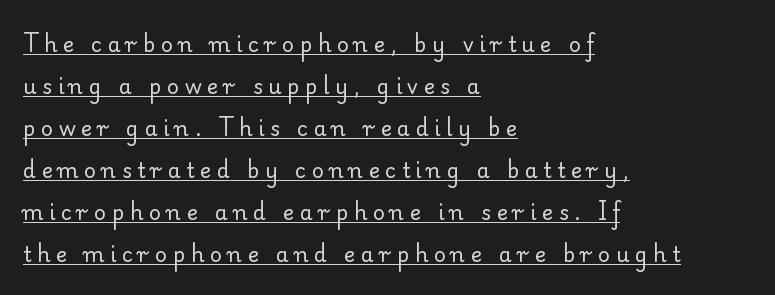
Q: Is the text bold? A: No.
Q: Is the text italic (slanted)? A: No, it is upright.
Q: Is the text underlined? A: Yes.
Q: How is the paragraph aligned? A: Left-aligned.
Q: Is the spacing between letters normal or unusually wide? A: Unusually wide.
Q: Is the spacing between lines tight, normal or loose? A: Loose.
